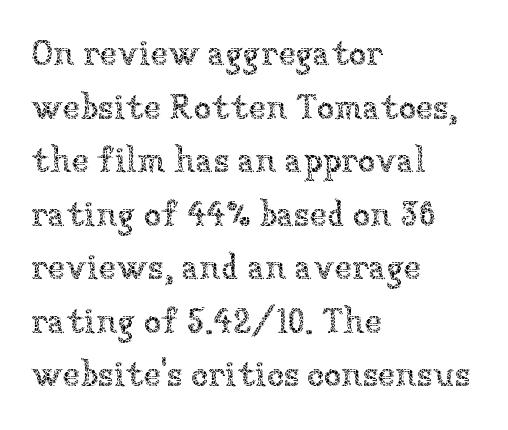
{"italic": "no", "bold": "no", "weight": "thin", "width": "normal", "stroke_contrast": "low", "x_height": "medium", "monospaced": "no", "underline": "no", "align": "left", "line_spacing": "normal", "line_spacing_ratio": 1.53, "letter_spacing": "normal", "letter_spacing_em": 0.0, "glyph_px": 35}
